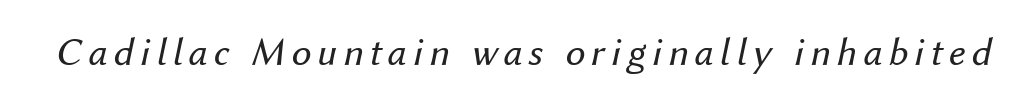
The image shows 40 px regular-weight type, italic (leaning right); set not underlined; medium stroke contrast and a medium x-height.
